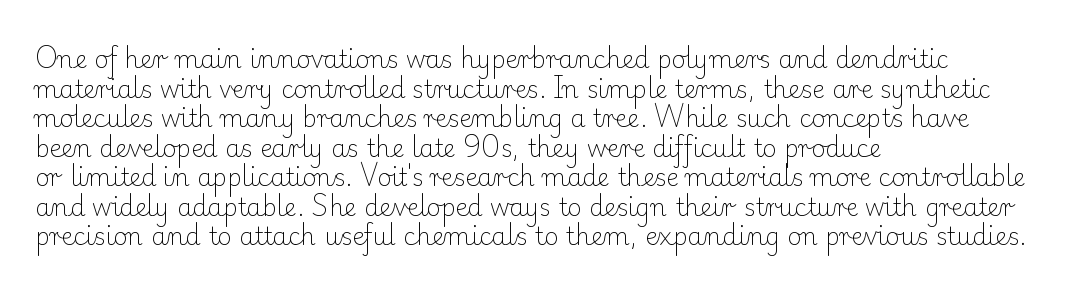
Q: Is the text bold? A: No.
Q: Is the text italic (slanted)? A: No, it is upright.
Q: Is the text underlined? A: No.
Q: How is the paragraph aligned? A: Left-aligned.
Q: Is the spacing between letters normal or unusually wide? A: Normal.
